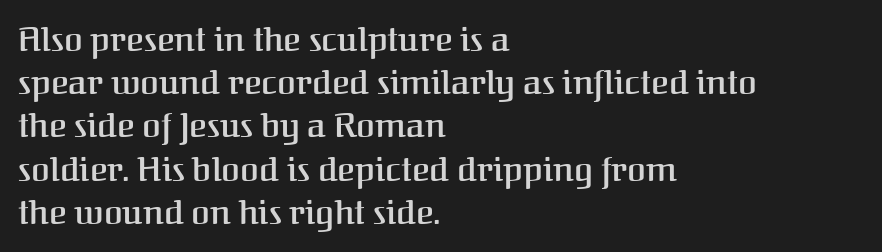
Q: Is the text bold? A: Semi-bold.
Q: Is the text italic (slanted)? A: No, it is upright.
Q: Is the typeface a serif or a sans-serif typeface? A: Serif.
Q: Is the text underlined? A: No.
Q: How is the paragraph aligned? A: Left-aligned.
Q: Is the spacing between letters normal or unusually wide? A: Normal.
Q: Is the spacing between lines tight, normal or loose? A: Normal.
Q: Width (condensed, normal, or wide)? A: Normal.
Q: Stroke contrast? A: Medium.
Q: x-height? A: Medium.
Q: Monospaced? A: No.
